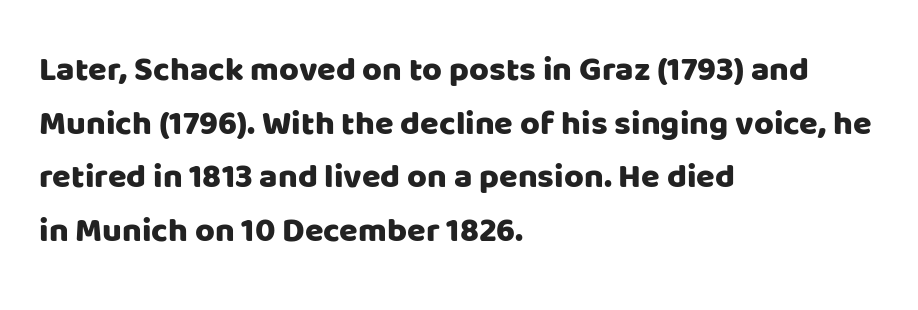
The image shows 34 px sans-serif type, upright; set left-aligned, normal line spacing (1.58x), normal letter spacing, not underlined; low stroke contrast and a large x-height.
